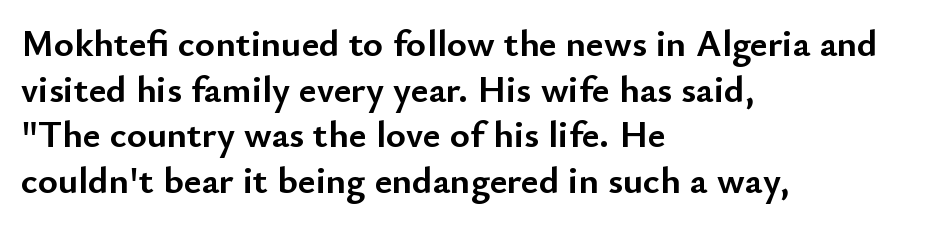
Characters remain perfectly vertical along every line. Horizontal alignment here is leftward, the default for most running prose. Each letter keeps its own natural width here, so spacing adapts to shape. These lines keep a tight, regular rhythm from letter to letter. Check where the strokes stop: nothing finishes them off — pure sans.
